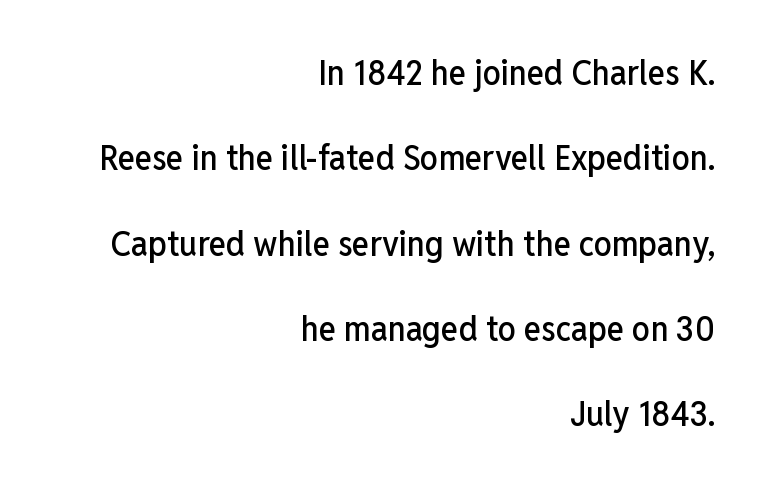
The image shows 36 px condensed sans-serif type, upright; set right-aligned, loose line spacing (2.37x), normal letter spacing, not underlined; low stroke contrast and a medium x-height.
